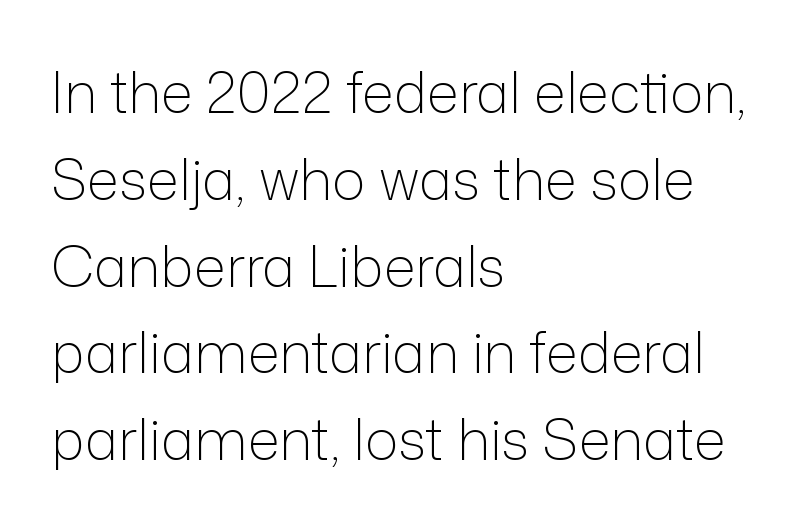
{"serif": "no", "italic": "no", "bold": "no", "weight": "light", "width": "normal", "stroke_contrast": "low", "x_height": "medium", "monospaced": "no", "underline": "no", "align": "left", "line_spacing": "normal", "line_spacing_ratio": 1.55, "letter_spacing": "normal", "letter_spacing_em": 0.0, "glyph_px": 56}
